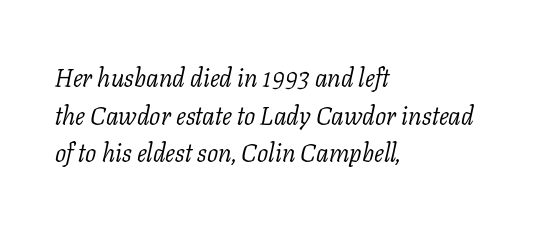
{"italic": "yes", "lean": "right", "slant_degrees": 11, "bold": "no", "underline": "no", "align": "left", "line_spacing": "normal", "line_spacing_ratio": 1.51, "letter_spacing": "normal", "letter_spacing_em": 0.0, "glyph_px": 25}
